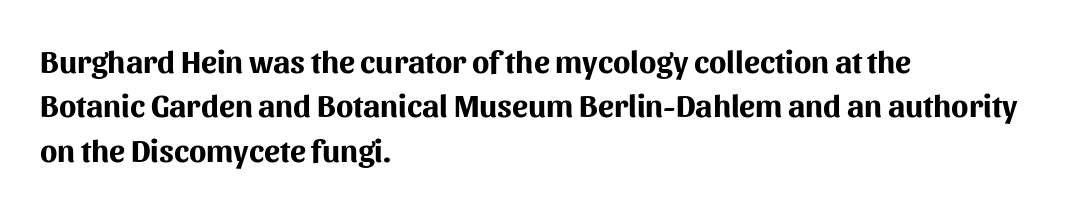
Q: Is the text bold? A: Yes.
Q: Is the text italic (slanted)? A: No, it is upright.
Q: Is the typeface a serif or a sans-serif typeface? A: Sans-serif.
Q: Is the text underlined? A: No.
Q: How is the paragraph aligned? A: Left-aligned.
Q: Is the spacing between letters normal or unusually wide? A: Normal.
Q: Is the spacing between lines tight, normal or loose? A: Normal.
Q: Width (condensed, normal, or wide)? A: Normal.
Q: Stroke contrast? A: Medium.
Q: x-height? A: Medium.
Q: Monospaced? A: No.
